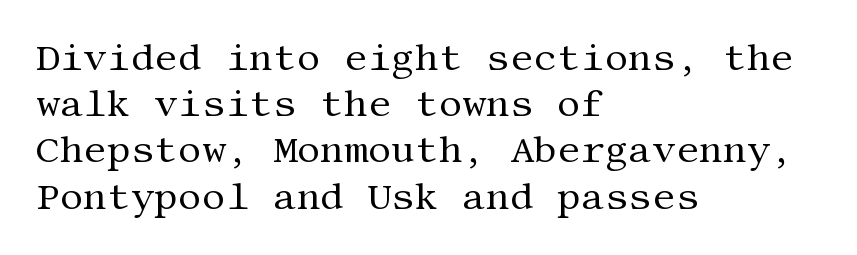
{"serif": "yes", "italic": "no", "bold": "no", "weight": "regular", "width": "normal", "stroke_contrast": "medium", "x_height": "large", "underline": "no", "align": "left", "line_spacing": "normal", "line_spacing_ratio": 1.25, "letter_spacing": "normal", "letter_spacing_em": 0.0, "glyph_px": 37}
